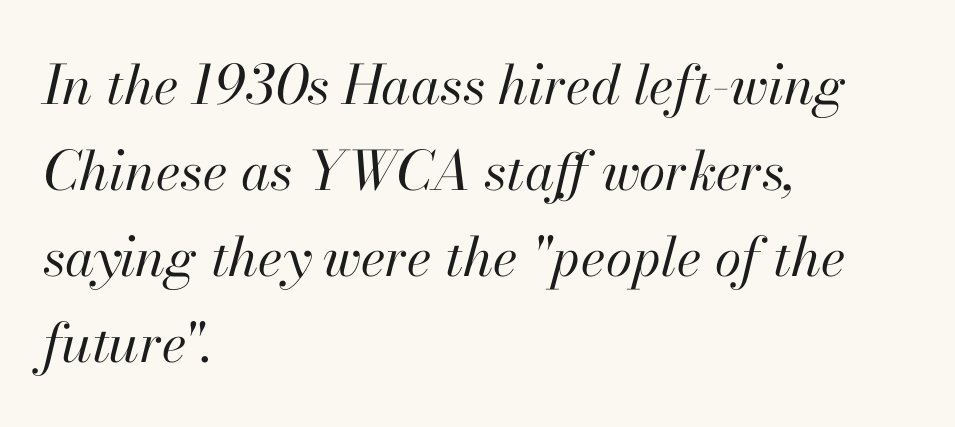
{"italic": "yes", "lean": "right", "slant_degrees": 13, "bold": "no", "weight": "regular", "width": "normal", "stroke_contrast": "high", "x_height": "small", "monospaced": "no", "underline": "no", "align": "left", "line_spacing": "normal", "line_spacing_ratio": 1.59, "letter_spacing": "normal", "letter_spacing_em": 0.0, "glyph_px": 54}
